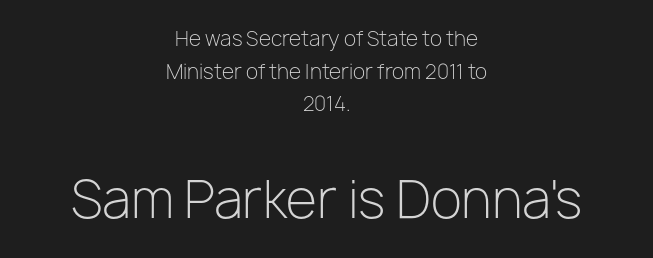
Just letters on the line, the space beneath them empty. This sample has the flowing, uneven cadence of proportional lettering. The font family rendered here belongs to the sans-serif group. A normal amount of white space separates one row of letters from the next. Posture: straight, roman, zero tilt. You get the small type first, then a jump to larger type.
